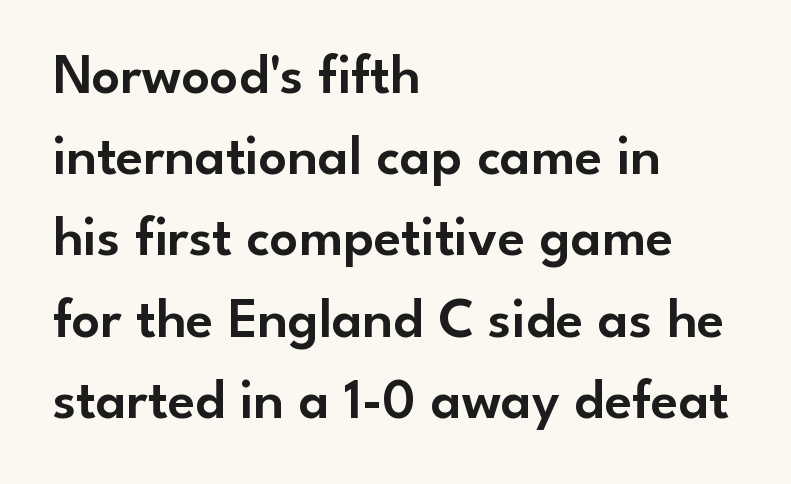
{"serif": "no", "italic": "no", "width": "normal", "stroke_contrast": "low", "x_height": "small", "monospaced": "no", "underline": "no", "align": "left", "line_spacing": "normal", "line_spacing_ratio": 1.45, "letter_spacing": "normal", "letter_spacing_em": 0.0, "glyph_px": 56}
